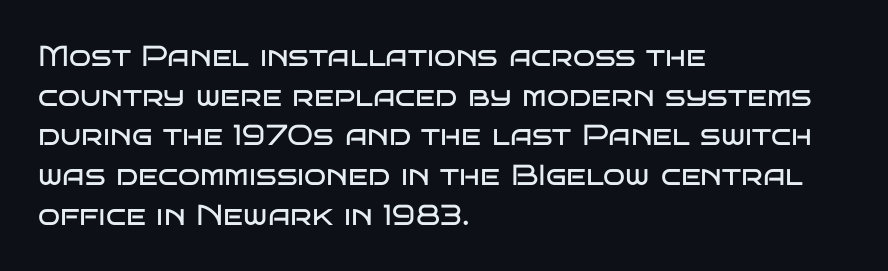
The compositor pushed each line to the left boundary. Is the type heavy? It reads as light-to-regular instead. Upright lettering throughout. This rendering features lettering with no underline.
